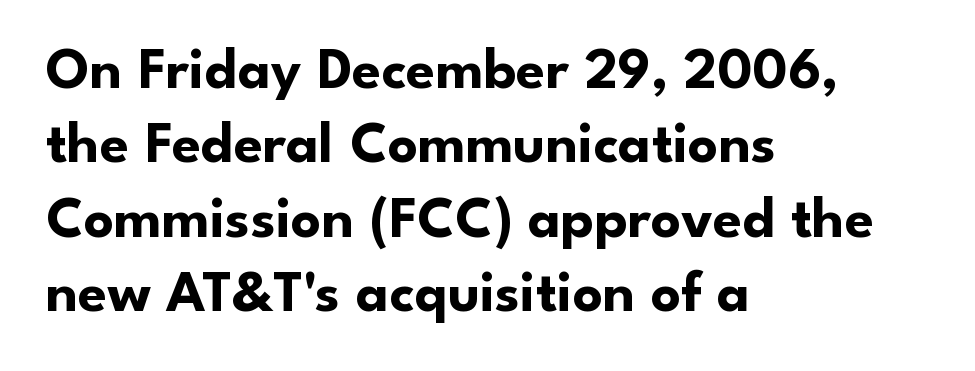
The image shows 59 px bold sans-serif type, upright; set left-aligned, normal line spacing (1.26x), normal letter spacing, not underlined; low stroke contrast and a small x-height.
